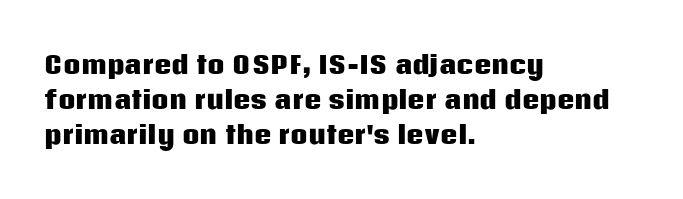
The image shows 24 px bold type, upright; set left-aligned, normal line spacing (1.45x), normal letter spacing, not underlined.
